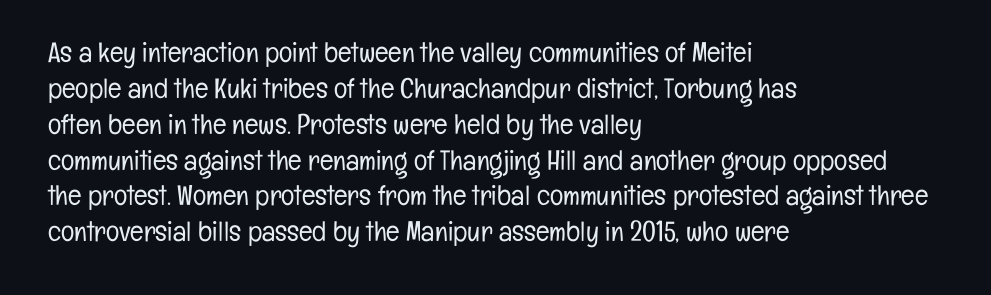
The image shows 28 px light, condensed sans-serif type, upright; set left-aligned, normal line spacing (1.28x), normal letter spacing, not underlined; low stroke contrast and a medium x-height.
